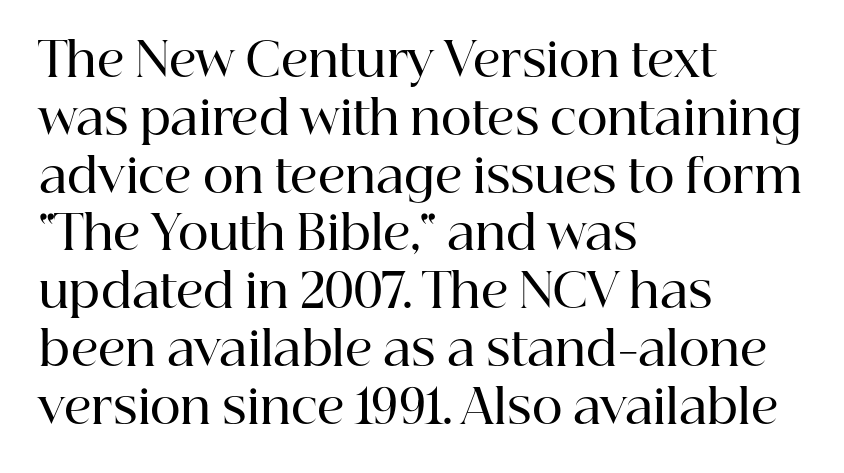
{"serif": "yes", "italic": "no", "bold": "semi", "weight": "semibold", "width": "normal", "stroke_contrast": "high", "x_height": "medium", "monospaced": "no", "underline": "no", "align": "left", "line_spacing_ratio": 1.23, "letter_spacing": "normal", "letter_spacing_em": 0.0, "glyph_px": 47}
